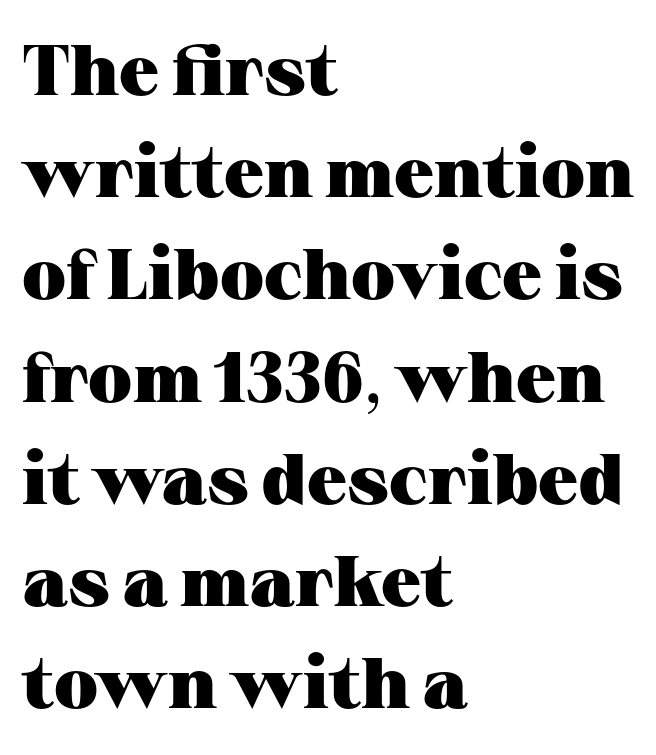
Q: Is the text bold? A: Yes.
Q: Is the text italic (slanted)? A: No, it is upright.
Q: Is the typeface a serif or a sans-serif typeface? A: Serif.
Q: Is the text underlined? A: No.
Q: How is the paragraph aligned? A: Left-aligned.
Q: Is the spacing between letters normal or unusually wide? A: Normal.
Q: Is the spacing between lines tight, normal or loose? A: Normal.
Q: Width (condensed, normal, or wide)? A: Wide.
Q: Stroke contrast? A: Medium.
Q: x-height? A: Medium.
Q: Monospaced? A: No.
